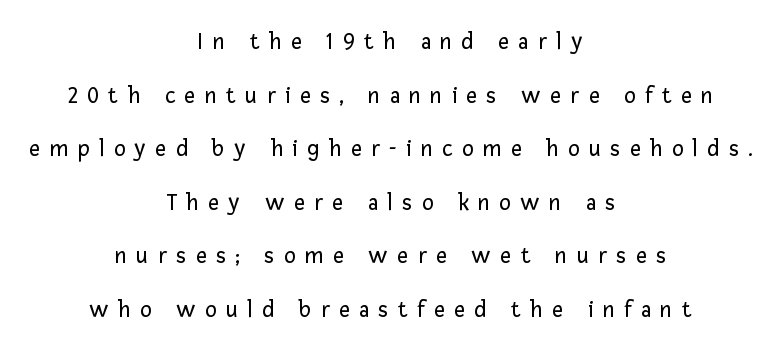
{"italic": "no", "bold": "no", "underline": "no", "align": "center", "line_spacing": "loose", "line_spacing_ratio": 2.23, "letter_spacing": "wide", "letter_spacing_em": 0.39, "glyph_px": 24}
